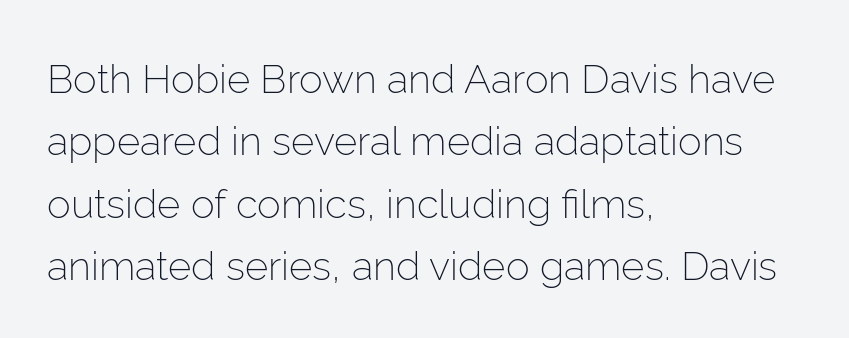
{"serif": "no", "italic": "no", "bold": "no", "weight": "light", "width": "normal", "stroke_contrast": "low", "x_height": "medium", "monospaced": "no", "underline": "no", "align": "left", "line_spacing": "normal", "line_spacing_ratio": 1.56, "letter_spacing": "normal", "letter_spacing_em": 0.0, "glyph_px": 40}
